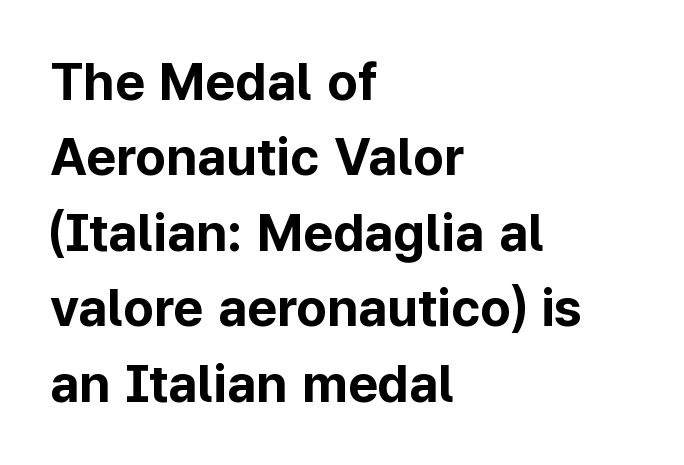
The lines are quadded left. Varying glyph widths throughout — classic text-font behaviour. Is the letter spacing exaggerated? No — it looks like the ordinary default. Notice how the stems are strictly vertical — no italics here.
